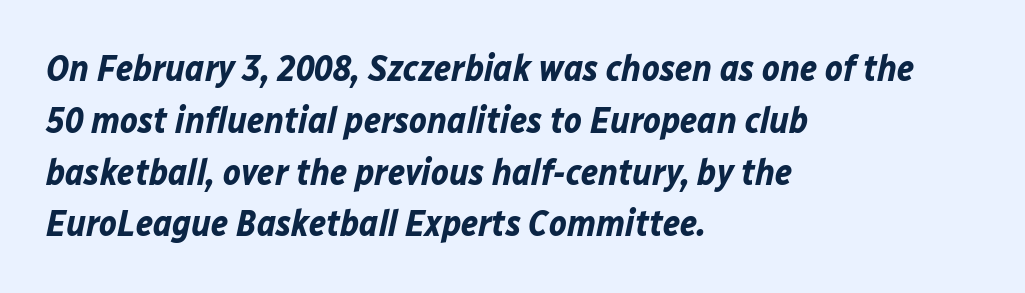
Q: Is the text bold? A: Yes.
Q: Is the text italic (slanted)? A: Yes, it leans right by about 12 degrees.
Q: Is the text underlined? A: No.
Q: How is the paragraph aligned? A: Left-aligned.
Q: Is the spacing between letters normal or unusually wide? A: Normal.
Q: Is the spacing between lines tight, normal or loose? A: Normal.
Q: Width (condensed, normal, or wide)? A: Normal.
Q: Stroke contrast? A: Low.
Q: x-height? A: Medium.
Q: Monospaced? A: No.
